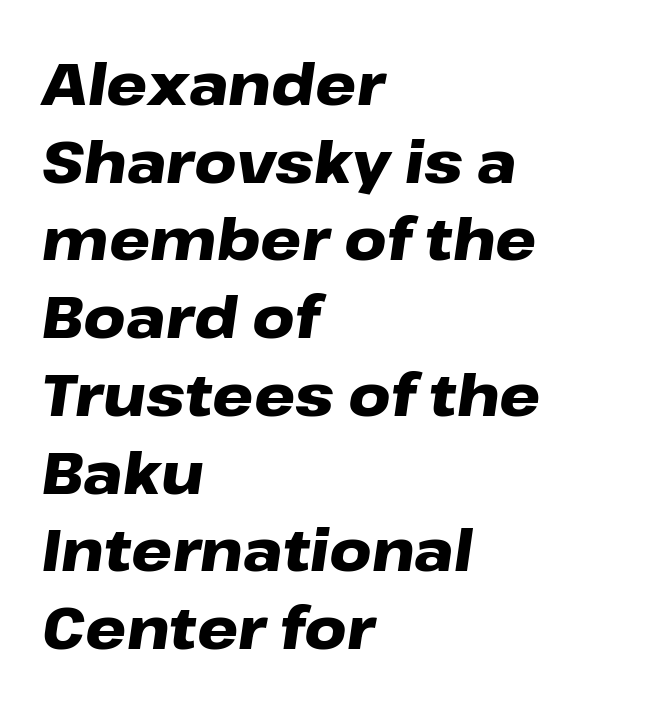
The image shows 58 px heavy, wide type, italic (leaning right); set left-aligned, normal line spacing (1.34x), normal letter spacing, not underlined; low stroke contrast and a medium x-height.
